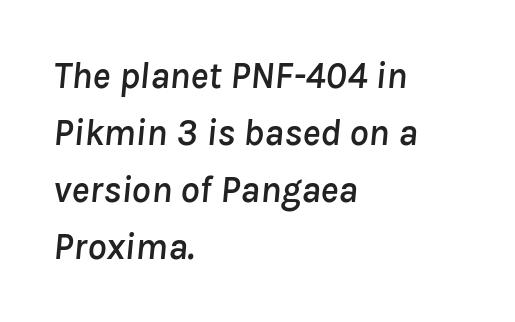
The glyphs look as if they've been sheared to an angle. This sample is left-justified, so line endings fall wherever the words run out. Beneath every word, the page is bare. The passage shown has conventional tracking throughout. Leading: standard.
